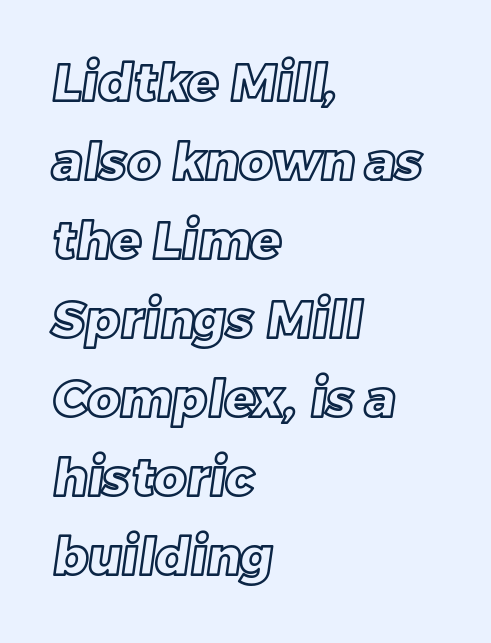
Q: Is the text underlined? A: No.
Q: How is the paragraph aligned? A: Left-aligned.
Q: Is the spacing between letters normal or unusually wide? A: Normal.
Q: Is the spacing between lines tight, normal or loose? A: Normal.
Q: Width (condensed, normal, or wide)? A: Normal.
Q: x-height? A: Large.
Q: Monospaced? A: No.
